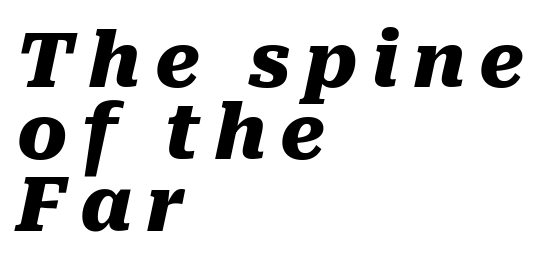
Q: Is the text bold? A: Yes.
Q: Is the text italic (slanted)? A: Yes, it leans right by about 10 degrees.
Q: Is the text underlined? A: No.
Q: How is the paragraph aligned? A: Left-aligned.
Q: Is the spacing between lines tight, normal or loose? A: Tight.
Q: Width (condensed, normal, or wide)? A: Normal.
Q: Stroke contrast? A: Medium.
Q: x-height? A: Medium.
Q: Monospaced? A: No.
